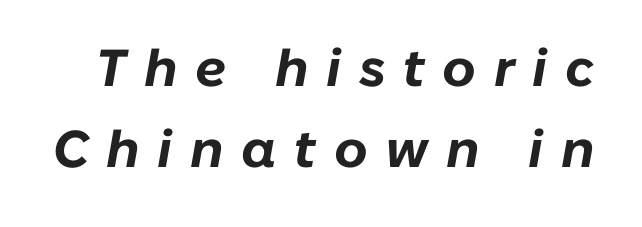
{"italic": "yes", "lean": "right", "slant_degrees": 10, "bold": "yes", "weight": "bold", "width": "normal", "stroke_contrast": "low", "x_height": "medium", "monospaced": "no", "underline": "no", "line_spacing": "normal", "line_spacing_ratio": 1.56, "letter_spacing": "wide", "letter_spacing_em": 0.34, "glyph_px": 52}
